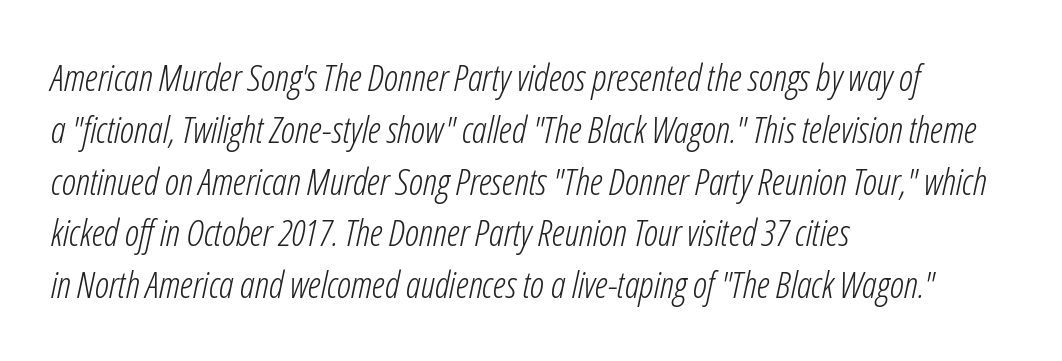
The image shows 37 px light, condensed type, italic (leaning right); set left-aligned, normal line spacing (1.4x), normal letter spacing, not underlined; low stroke contrast and a medium x-height.
